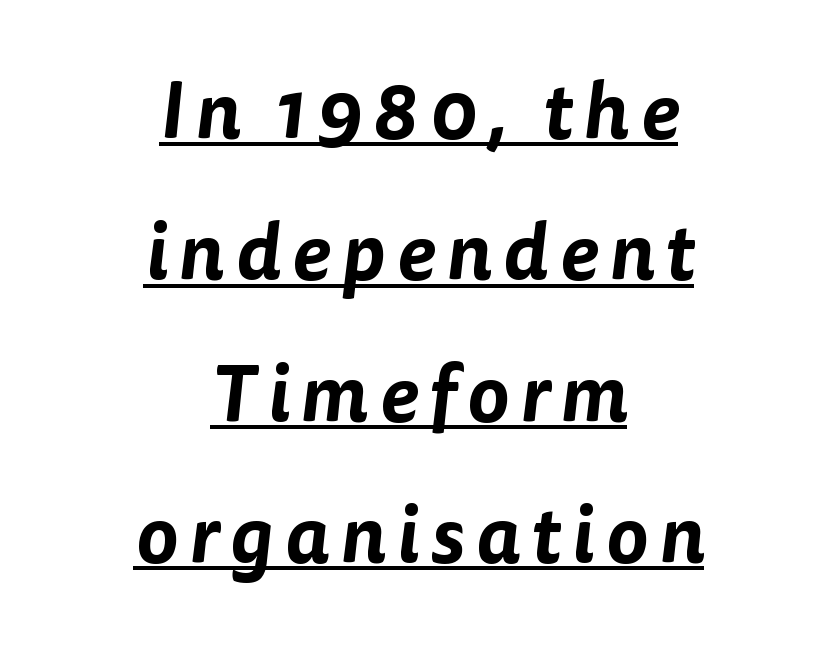
The text was rendered using a sans face with plain stroke endings. Notice how a bar underscores the lettering throughout. Spacing verdict: proportional, widths tailored to each character. Reading down the block, each line starts at a different indent, mirrored at its end.
